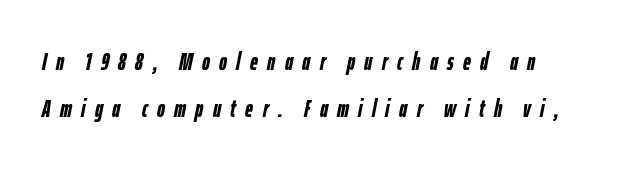
The image shows 24 px bold type, italic (leaning right); set loose line spacing (1.94x), unusually wide letter spacing (+0.39 em), not underlined.
